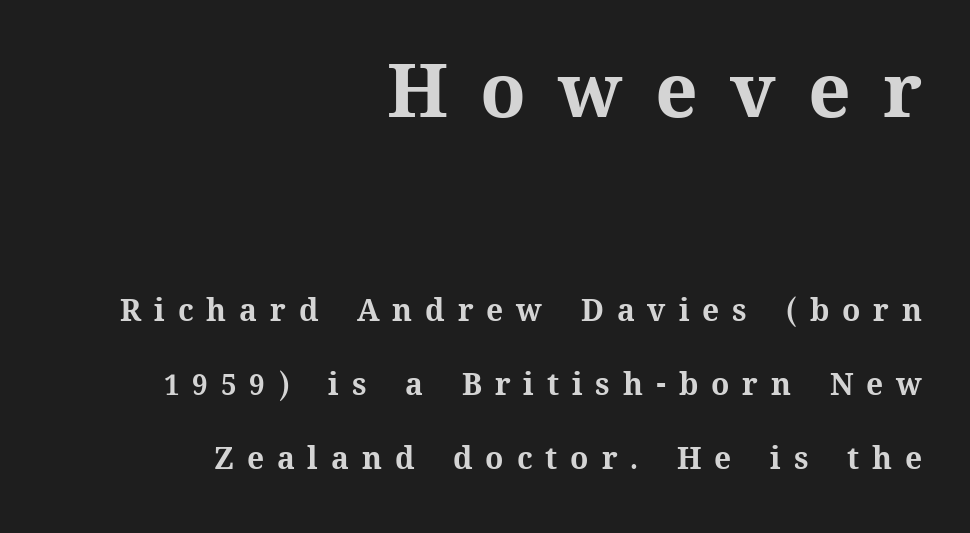
{"italic": "no", "bold": "yes", "weight": "bold", "width": "normal", "stroke_contrast": "medium", "x_height": "medium", "monospaced": "no", "underline": "no", "align": "right", "line_spacing": "loose", "line_spacing_ratio": 2.47, "letter_spacing": "wide", "letter_spacing_em": 0.43, "larger_block": "first", "size_ratio": 2.5, "glyph_px": 75}
